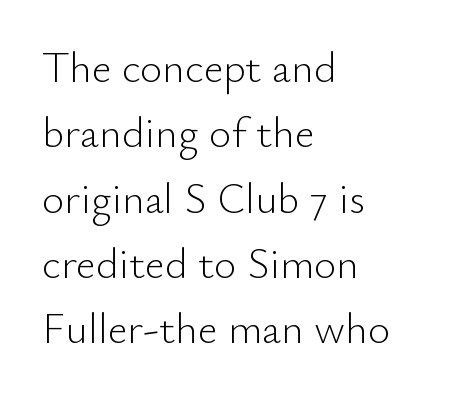
Q: Is the text bold? A: No.
Q: Is the text italic (slanted)? A: No, it is upright.
Q: Is the typeface a serif or a sans-serif typeface? A: Sans-serif.
Q: Is the text underlined? A: No.
Q: How is the paragraph aligned? A: Left-aligned.
Q: Is the spacing between letters normal or unusually wide? A: Normal.
Q: Is the spacing between lines tight, normal or loose? A: Normal.
Q: Width (condensed, normal, or wide)? A: Normal.
Q: Stroke contrast? A: Low.
Q: x-height? A: Small.
Q: Monospaced? A: No.
